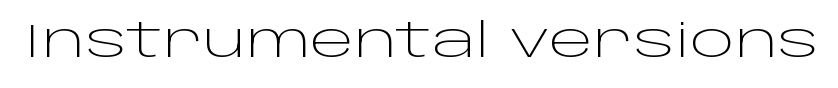
The passage shown is not bold in any degree. The glyphs are unaccompanied by any horizontal stroke below them. Character widths vary here, with narrow letters taking less room than wide ones. The horizontal fit of the characters is conventional and even. These lines were composed using upright roman letters. To sum up the face: it is a sans, with no serifs.
